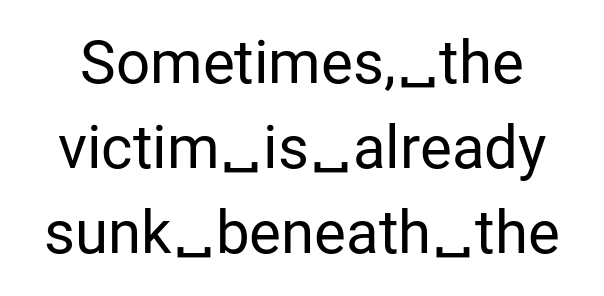
The passage shown has conventional tracking throughout. This sample keeps an unexceptional amount of space between lines. Only glyphs here, with clear space below each row. A sans-serif font was chosen for this passage. Designer's note — italics off, roman on. Each letter keeps its own natural width here, so spacing adapts to shape.
